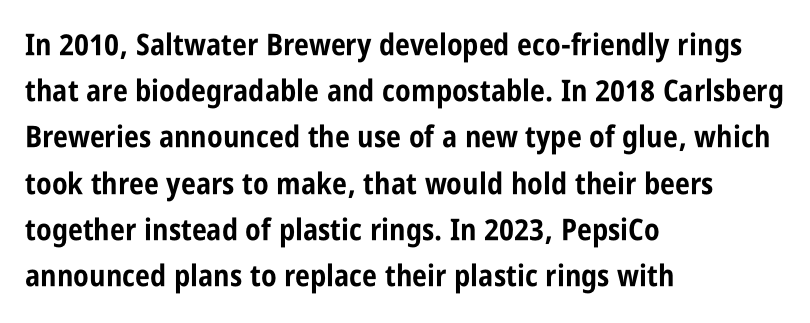
The tracking reads as untouched default to a designer's eye. The vertical gap from one line to the next is medium. Does the copy run flush right? No — it runs flush left. Note the varied advance widths — an 'i' is clearly narrower than an 'm'.
